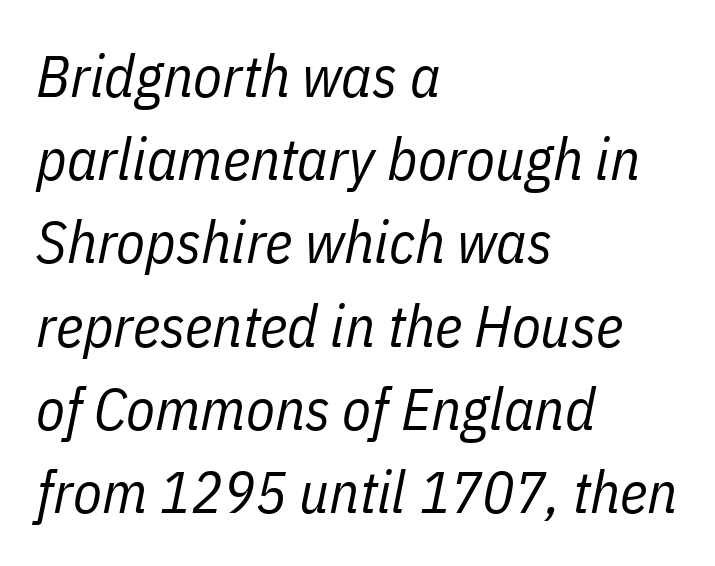
Bare-footed words on every line. Each word holds together tightly as a unit, with standard inter-letter gaps. Which margin do the lines hug? The left one — the right edge is uneven. The face used here is proportionally spaced, like ordinary book or web type. This reads as an unemphasized weight, regular at the heaviest. The block of text has a typical density, with ordinary space between rows.
